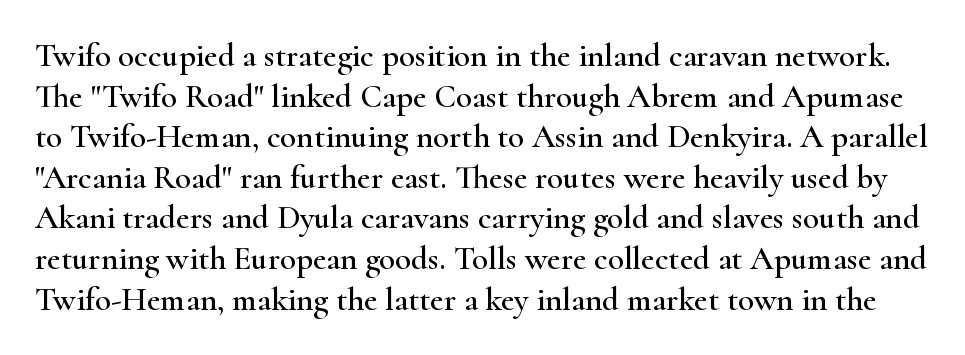
Q: Is the text italic (slanted)? A: No, it is upright.
Q: Is the typeface a serif or a sans-serif typeface? A: Serif.
Q: Is the text underlined? A: No.
Q: Is the spacing between letters normal or unusually wide? A: Normal.
Q: Width (condensed, normal, or wide)? A: Wide.
Q: Stroke contrast? A: High.
Q: x-height? A: Small.
Q: Monospaced? A: No.
